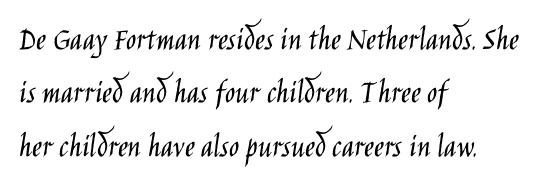
Q: Is the text bold? A: No.
Q: Is the text italic (slanted)? A: Yes.
Q: Is the typeface a serif or a sans-serif typeface? A: Sans-serif.
Q: Is the text underlined? A: No.
Q: How is the paragraph aligned? A: Left-aligned.
Q: Is the spacing between letters normal or unusually wide? A: Normal.
Q: Is the spacing between lines tight, normal or loose? A: Normal.
Q: Width (condensed, normal, or wide)? A: Condensed.
Q: Stroke contrast? A: Low.
Q: x-height? A: Large.
Q: Monospaced? A: No.
